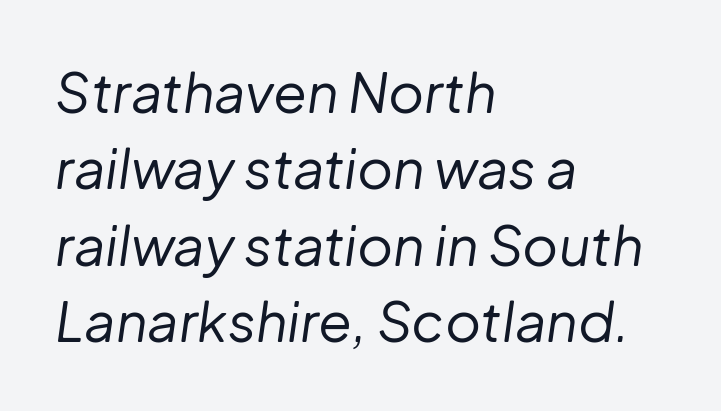
The text carries the slant typical of an italic or oblique font. Nobody drew a line under any word here. These glyphs show unthickened strokes, regular width or finer. Line beginnings align vertically; line endings do not. Here the designer chose a conventional face with non-uniform glyph widths.
